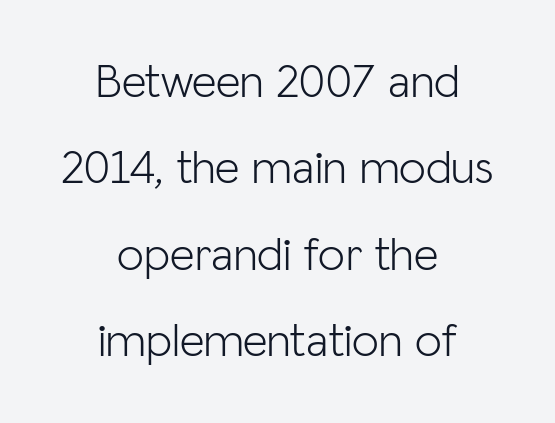
Q: Is the text bold? A: No.
Q: Is the text italic (slanted)? A: No, it is upright.
Q: Is the typeface a serif or a sans-serif typeface? A: Sans-serif.
Q: Is the text underlined? A: No.
Q: How is the paragraph aligned? A: Centered.
Q: Is the spacing between letters normal or unusually wide? A: Normal.
Q: Width (condensed, normal, or wide)? A: Normal.
Q: Stroke contrast? A: Low.
Q: x-height? A: Medium.
Q: Monospaced? A: No.
